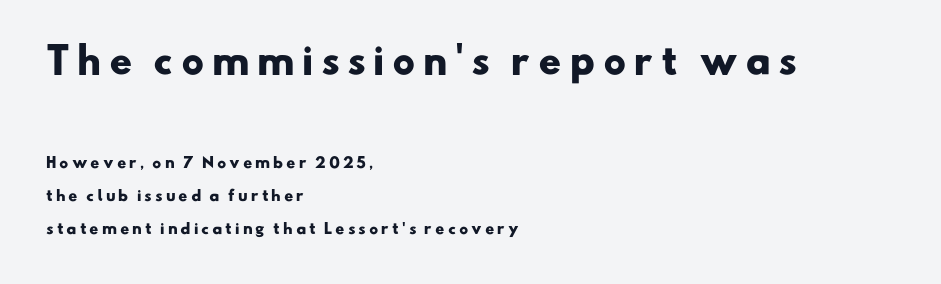
{"serif": "no", "bold": "yes", "weight": "heavy", "width": "wide", "stroke_contrast": "low", "x_height": "small", "monospaced": "no", "underline": "no", "align": "left", "line_spacing": "loose", "line_spacing_ratio": 2.35, "letter_spacing": "wide", "letter_spacing_em": 0.21, "larger_block": "first", "size_ratio": 2.5, "glyph_px": 35}
